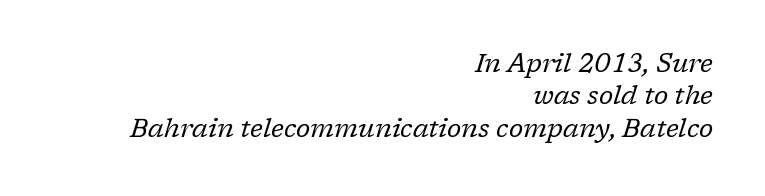
The image shows 26 px text type, italic (leaning right); set right-aligned, normal line spacing (1.25x), normal letter spacing, not underlined.
